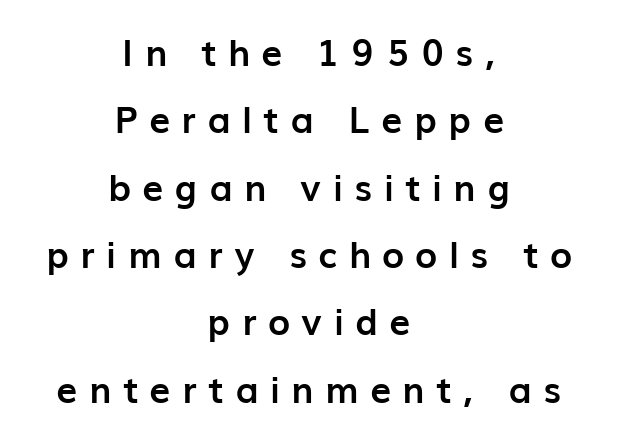
The image shows 37 px semibold sans-serif type, upright; set centered, line spacing 1.82x, unusually wide letter spacing (+0.32 em), not underlined; low stroke contrast and a medium x-height.
